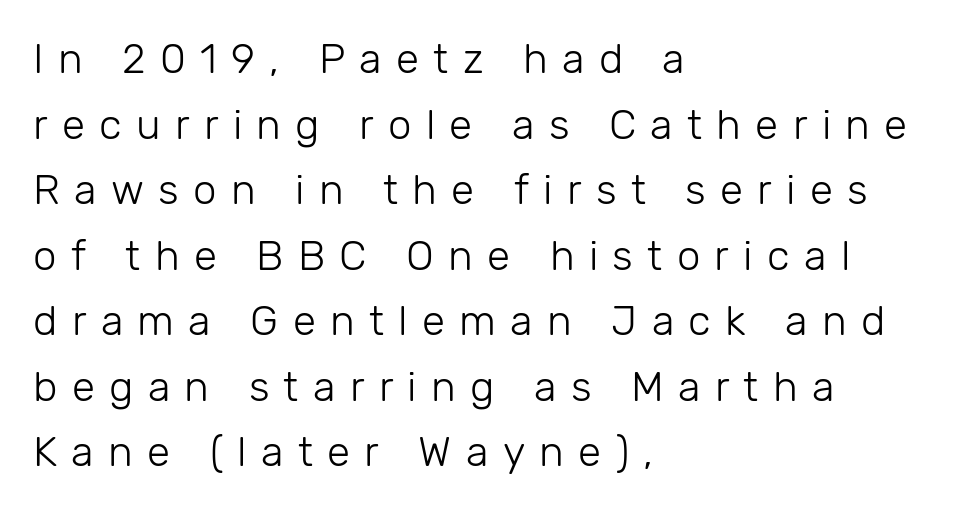
Q: Is the text bold? A: No.
Q: Is the text italic (slanted)? A: No, it is upright.
Q: Is the typeface a serif or a sans-serif typeface? A: Sans-serif.
Q: Is the text underlined? A: No.
Q: How is the paragraph aligned? A: Left-aligned.
Q: Is the spacing between letters normal or unusually wide? A: Unusually wide.
Q: Is the spacing between lines tight, normal or loose? A: Normal.
Q: Width (condensed, normal, or wide)? A: Normal.
Q: Stroke contrast? A: Low.
Q: x-height? A: Medium.
Q: Monospaced? A: No.
